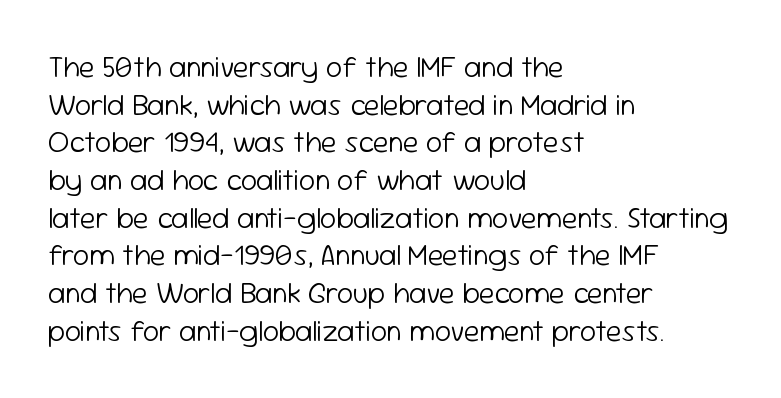
Q: Is the text bold? A: No.
Q: Is the text italic (slanted)? A: No, it is upright.
Q: Is the typeface a serif or a sans-serif typeface? A: Sans-serif.
Q: Is the text underlined? A: No.
Q: How is the paragraph aligned? A: Left-aligned.
Q: Is the spacing between letters normal or unusually wide? A: Normal.
Q: Is the spacing between lines tight, normal or loose? A: Normal.
Q: Width (condensed, normal, or wide)? A: Normal.
Q: Stroke contrast? A: Low.
Q: x-height? A: Medium.
Q: Monospaced? A: No.
